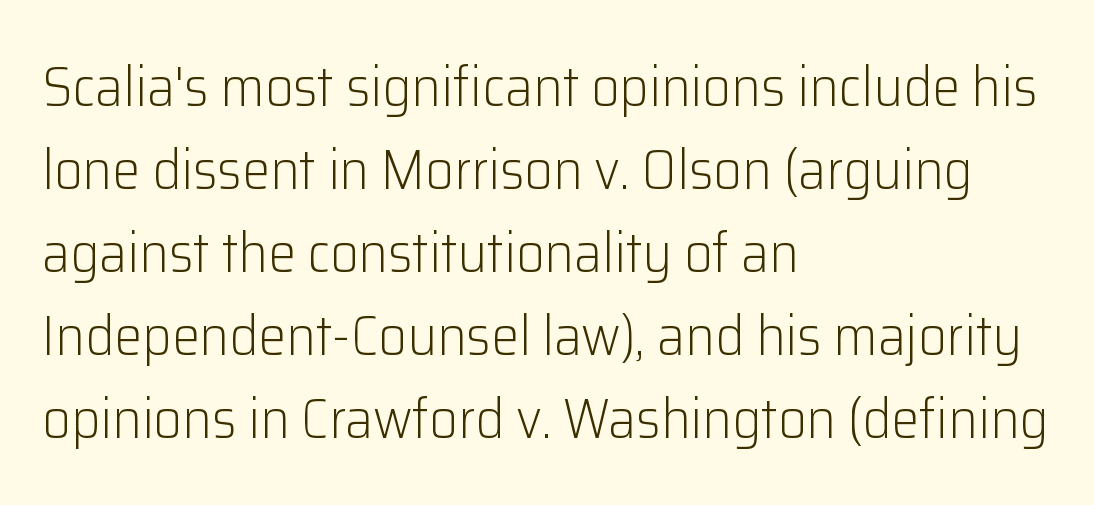
The image shows 56 px light sans-serif type, upright; set left-aligned, normal line spacing (1.48x), normal letter spacing, not underlined; low stroke contrast and a medium x-height.
